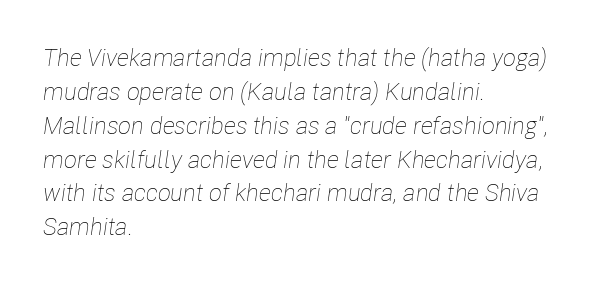
Q: Is the text bold? A: No.
Q: Is the text italic (slanted)? A: Yes, it leans right by about 8 degrees.
Q: Is the text underlined? A: No.
Q: How is the paragraph aligned? A: Left-aligned.
Q: Is the spacing between letters normal or unusually wide? A: Normal.
Q: Is the spacing between lines tight, normal or loose? A: Normal.
